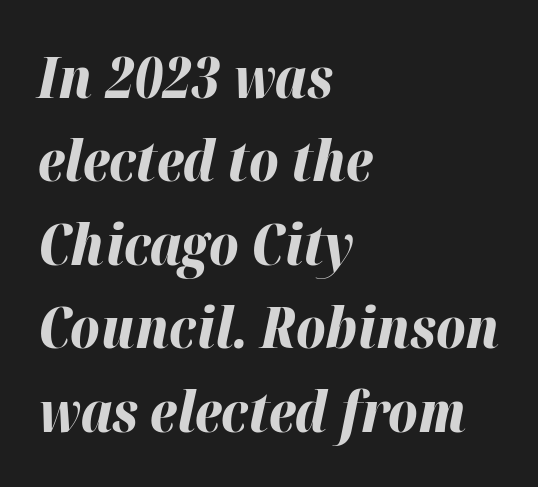
Q: Is the text bold? A: Yes.
Q: Is the text italic (slanted)? A: Yes, it leans right by about 12 degrees.
Q: Is the text underlined? A: No.
Q: How is the paragraph aligned? A: Left-aligned.
Q: Is the spacing between letters normal or unusually wide? A: Normal.
Q: Is the spacing between lines tight, normal or loose? A: Normal.
Q: Width (condensed, normal, or wide)? A: Normal.
Q: Stroke contrast? A: High.
Q: x-height? A: Medium.
Q: Monospaced? A: No.
